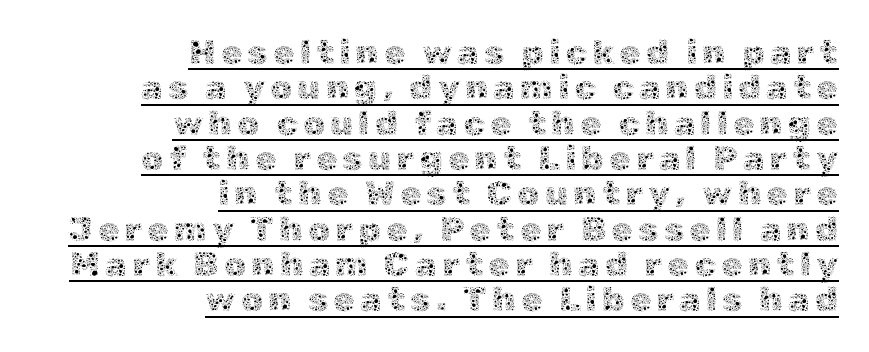
Here the designer chose a conventional face with non-uniform glyph widths. In CSS terms this would be text-align: right. The face used here appears with an underline applied. The block of text is dense from top to bottom, with scant space between rows. The specimen reads as upright at a glance. A quiet, ordinary-to-light weight characterises the typeface.
